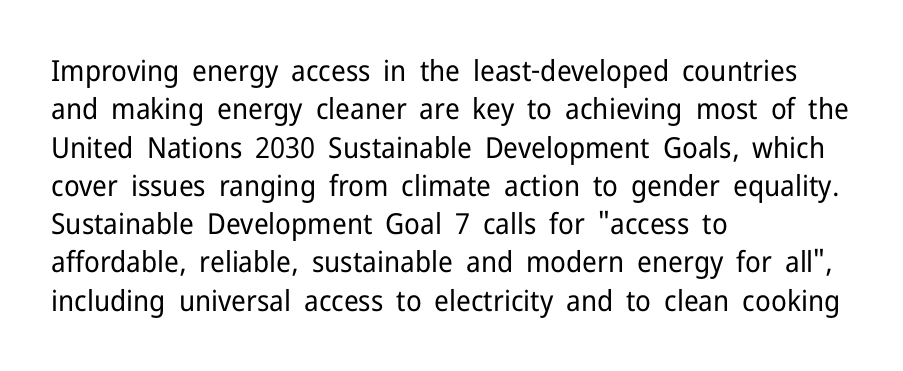
Q: Is the text bold? A: No.
Q: Is the text italic (slanted)? A: No, it is upright.
Q: Is the typeface a serif or a sans-serif typeface? A: Sans-serif.
Q: Is the text underlined? A: No.
Q: How is the paragraph aligned? A: Left-aligned.
Q: Is the spacing between letters normal or unusually wide? A: Normal.
Q: Is the spacing between lines tight, normal or loose? A: Normal.
Q: Width (condensed, normal, or wide)? A: Normal.
Q: Stroke contrast? A: Low.
Q: x-height? A: Medium.
Q: Monospaced? A: No.
